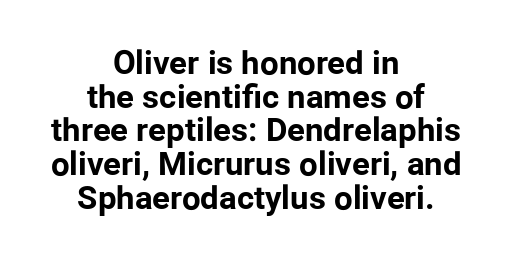
{"serif": "no", "italic": "no", "bold": "yes", "weight": "bold", "width": "normal", "stroke_contrast": "low", "x_height": "medium", "monospaced": "no", "underline": "no", "align": "center", "line_spacing": "tight", "line_spacing_ratio": 1.02, "letter_spacing": "normal", "letter_spacing_em": 0.0, "glyph_px": 33}
